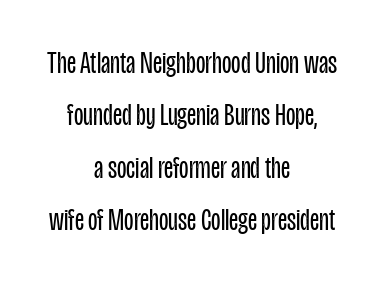
Is this a fixed-width face? No — the glyphs have proportional, varying widths. The lines in this sample share a center point and differ in where they start and stop. This is not heavy type; no bold has been used. Students, note that the glyphs here touch the page at normal intervals. The designer left line spacing at the default.
